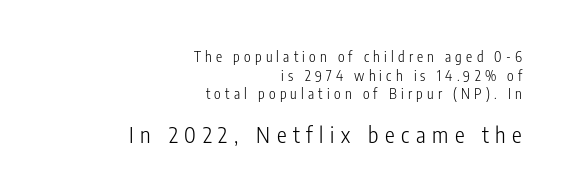
The paragraph has a hard right edge and a soft left edge. The lines sit at an ordinary, default distance from one another. Loose tracking; the words dissolve into strings of separated letters. Descender tails drop into unmarked territory. Small over large — that's the arrangement of the two blocks here.
